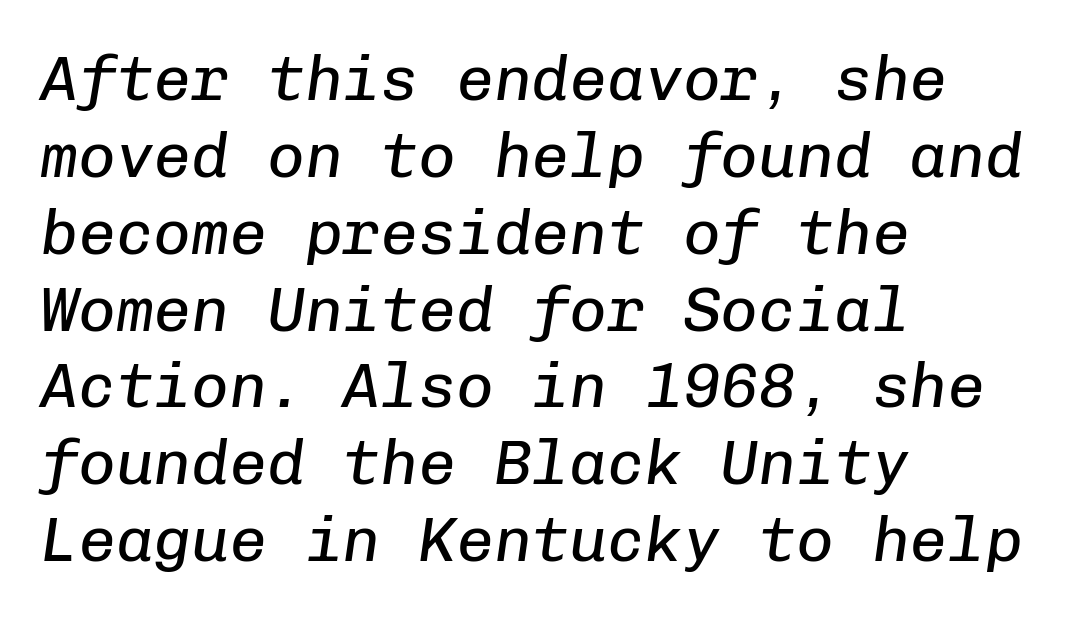
The image shows 63 px regular-weight type, italic (leaning right), monospaced; set left-aligned, line spacing 1.22x, normal letter spacing, not underlined; low stroke contrast and a medium x-height.
